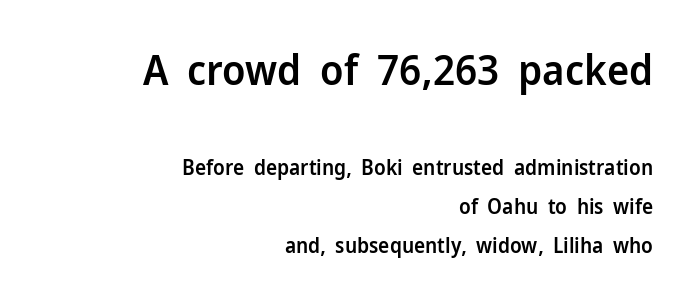
Q: Is the text bold? A: Semi-bold.
Q: Is the text italic (slanted)? A: No, it is upright.
Q: Is the typeface a serif or a sans-serif typeface? A: Sans-serif.
Q: Is the text underlined? A: No.
Q: How is the paragraph aligned? A: Right-aligned.
Q: Is the spacing between letters normal or unusually wide? A: Normal.
Q: Which block of text is set in a larger size, the first (top) or the second (bottom)? A: The first (top) one.
Q: Width (condensed, normal, or wide)? A: Normal.
Q: Stroke contrast? A: Low.
Q: x-height? A: Medium.
Q: Monospaced? A: No.
